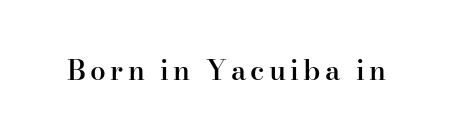
Q: Is the text bold? A: Semi-bold.
Q: Is the text italic (slanted)? A: No, it is upright.
Q: Is the typeface a serif or a sans-serif typeface? A: Serif.
Q: Is the text underlined? A: No.
Q: Width (condensed, normal, or wide)? A: Normal.
Q: Stroke contrast? A: High.
Q: x-height? A: Small.
Q: Monospaced? A: No.
